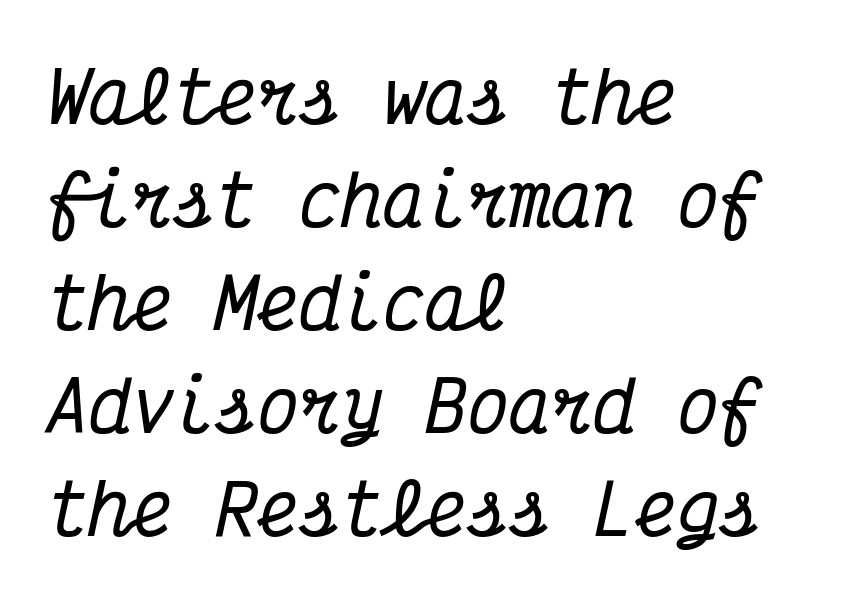
The letterforms sit shoulder to shoulder at normal distance. These lines are set flush left with a ragged right edge. Every character here occupies the same horizontal width, giving the sample a typewriter-like rhythm. Slant detected: the letters are inclined.
